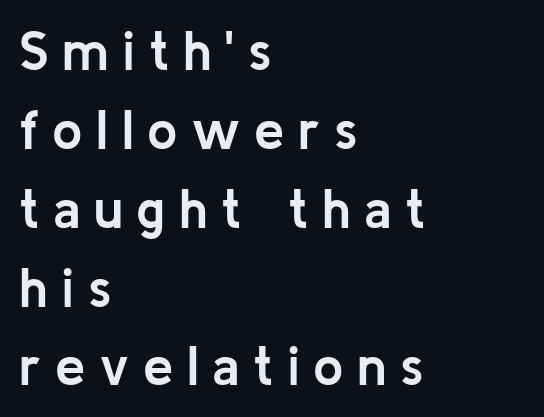
Q: Is the text bold? A: Yes.
Q: Is the text italic (slanted)? A: No, it is upright.
Q: Is the typeface a serif or a sans-serif typeface? A: Sans-serif.
Q: Is the text underlined? A: No.
Q: How is the paragraph aligned? A: Left-aligned.
Q: Is the spacing between letters normal or unusually wide? A: Unusually wide.
Q: Is the spacing between lines tight, normal or loose? A: Normal.
Q: Width (condensed, normal, or wide)? A: Normal.
Q: Stroke contrast? A: Low.
Q: x-height? A: Medium.
Q: Monospaced? A: No.
